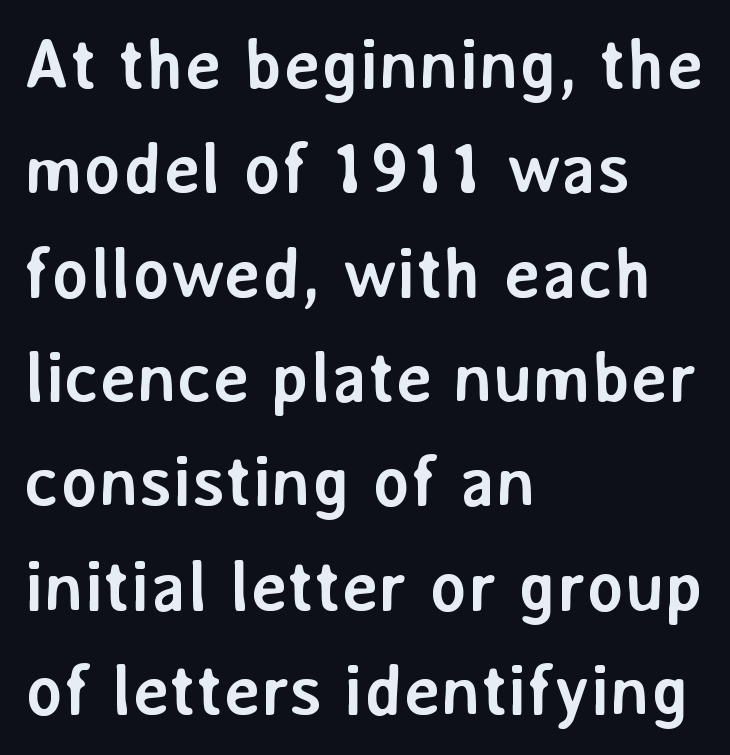
Summary of weight: heavy, a full bold. Default kerning and tracking; the words read as compact shapes. The space beneath each line is pristine and unruled. Note the varied advance widths — an 'i' is clearly narrower than an 'm'. Notice how descenders clear the ascenders below comfortably — that's standard leading. No italicization has been applied; the sample stays upright.
